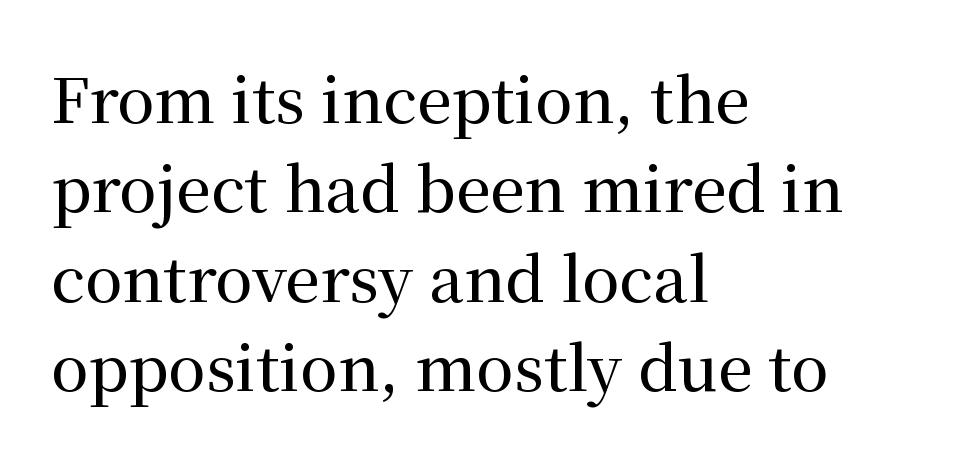
Left-aligned paragraph, ragged on the right. Successive baselines arrive at the customary interval. The string is rendered with underlining switched off. Is the letter spacing exaggerated? No — it looks like the ordinary default. Letterform terminals end in serifs throughout the passage. Notice how the stems are strictly vertical — no italics here.
